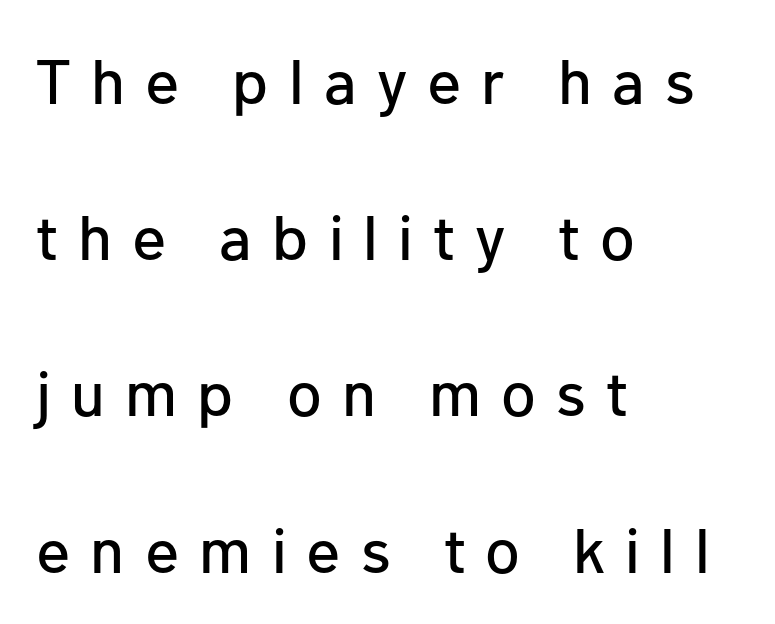
The image shows 63 px sans-serif type, upright; set left-aligned, loose line spacing (2.48x), unusually wide letter spacing (+0.32 em), not underlined; low stroke contrast and a medium x-height.
